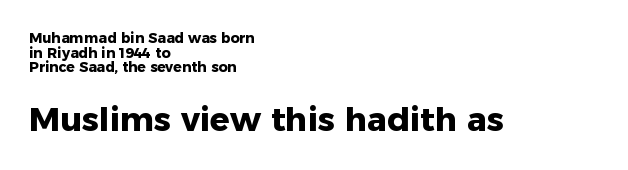
Every character sits straight up, as roman type does. Layout note: lines flush left. The block sitting lower on the canvas is the one with enlarged characters. The block of text is dense from top to bottom, with scant space between rows. The letters advance in unequal steps, a hallmark of proportional type. This sample uses a sans-serif face.
